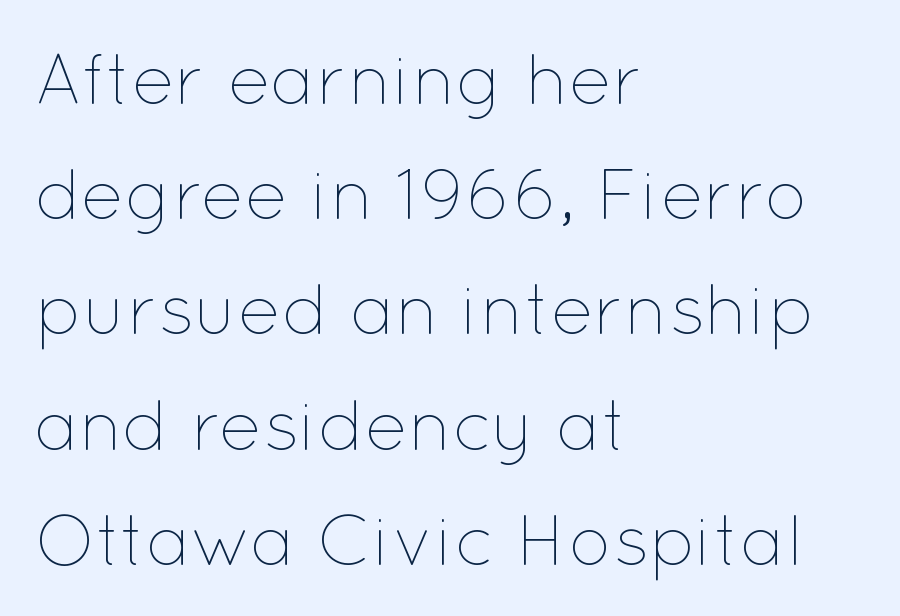
{"italic": "no", "bold": "no", "weight": "thin", "width": "normal", "stroke_contrast": "low", "x_height": "medium", "monospaced": "no", "underline": "no", "align": "left", "line_spacing": "normal", "line_spacing_ratio": 1.6, "letter_spacing": "normal", "letter_spacing_em": 0.0, "glyph_px": 72}
